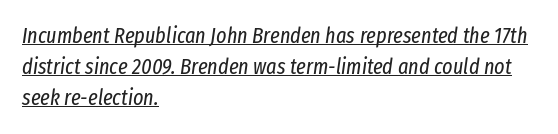
Q: Is the text bold? A: No.
Q: Is the text italic (slanted)? A: Yes, it leans right by about 8 degrees.
Q: Is the text underlined? A: Yes.
Q: How is the paragraph aligned? A: Left-aligned.
Q: Is the spacing between letters normal or unusually wide? A: Normal.
Q: Is the spacing between lines tight, normal or loose? A: Normal.
